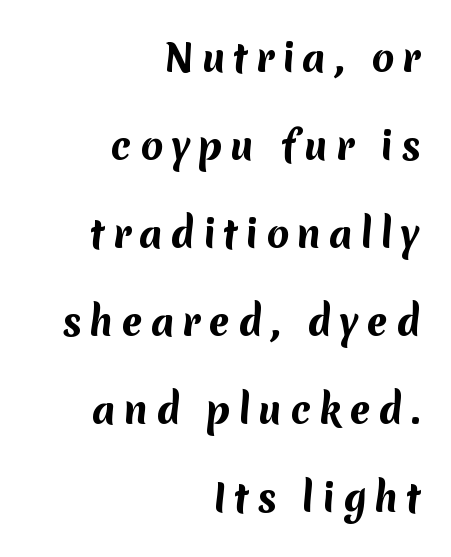
Q: Is the text bold? A: Yes.
Q: Is the typeface a serif or a sans-serif typeface? A: Sans-serif.
Q: Is the text underlined? A: No.
Q: How is the paragraph aligned? A: Right-aligned.
Q: Is the spacing between letters normal or unusually wide? A: Unusually wide.
Q: Is the spacing between lines tight, normal or loose? A: Loose.
Q: Width (condensed, normal, or wide)? A: Normal.
Q: Stroke contrast? A: Medium.
Q: x-height? A: Medium.
Q: Monospaced? A: No.
